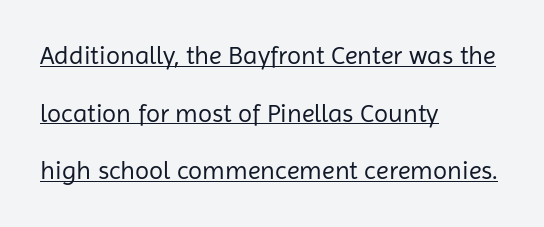
Q: Is the text bold? A: No.
Q: Is the text italic (slanted)? A: No, it is upright.
Q: Is the text underlined? A: Yes.
Q: How is the paragraph aligned? A: Left-aligned.
Q: Is the spacing between letters normal or unusually wide? A: Normal.
Q: Is the spacing between lines tight, normal or loose? A: Loose.
